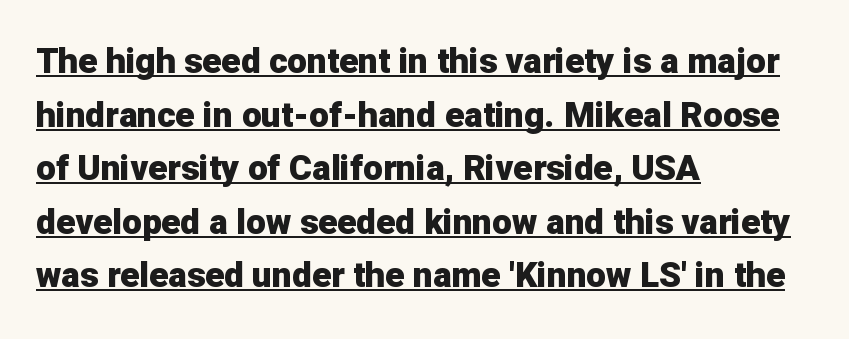
Q: Is the text bold? A: Yes.
Q: Is the text italic (slanted)? A: No, it is upright.
Q: Is the typeface a serif or a sans-serif typeface? A: Sans-serif.
Q: Is the text underlined? A: Yes.
Q: How is the paragraph aligned? A: Left-aligned.
Q: Is the spacing between letters normal or unusually wide? A: Normal.
Q: Is the spacing between lines tight, normal or loose? A: Normal.
Q: Width (condensed, normal, or wide)? A: Normal.
Q: Stroke contrast? A: Low.
Q: x-height? A: Medium.
Q: Monospaced? A: No.
